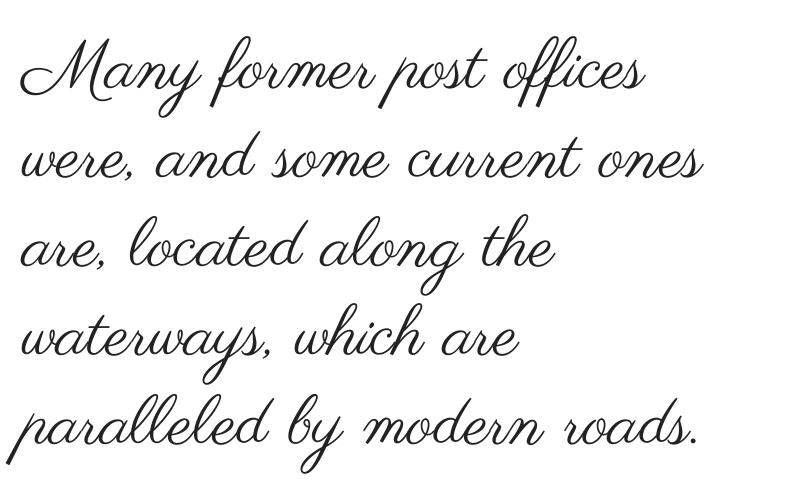
{"serif": "no", "bold": "no", "weight": "regular", "width": "wide", "stroke_contrast": "medium", "x_height": "small", "monospaced": "no", "underline": "no", "align": "left", "line_spacing": "normal", "line_spacing_ratio": 1.29, "letter_spacing": "normal", "letter_spacing_em": 0.0, "glyph_px": 69}
